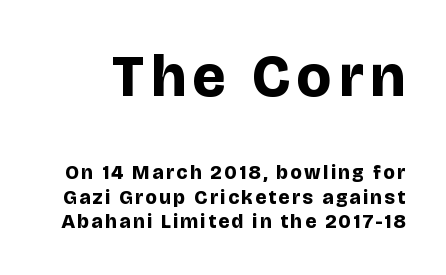
{"serif": "no", "italic": "no", "bold": "yes", "weight": "bold", "width": "normal", "stroke_contrast": "low", "x_height": "large", "monospaced": "no", "underline": "no", "line_spacing_ratio": 1.22, "larger_block": "first", "size_ratio": 2.95, "glyph_px": 59}
